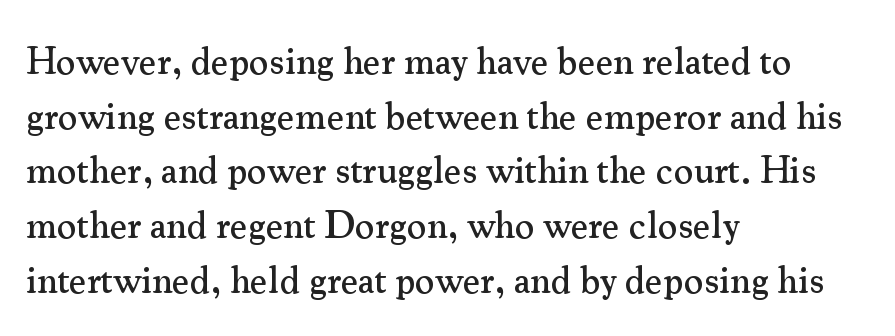
The image shows 38 px serif type, upright; set left-aligned, normal line spacing (1.44x), normal letter spacing, not underlined; medium stroke contrast and a small x-height.
